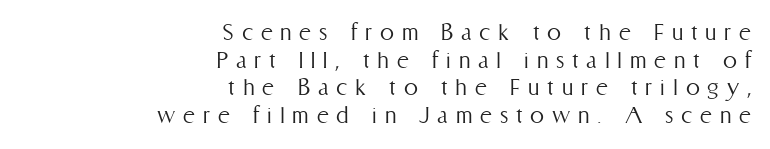
Compared with typical body copy, the letter spacing here is much looser. Words float on clear page, feet unadorned. Note the varied advance widths — an 'i' is clearly narrower than an 'm'. Horizontally, the lines are justified to the trailing edge only.
